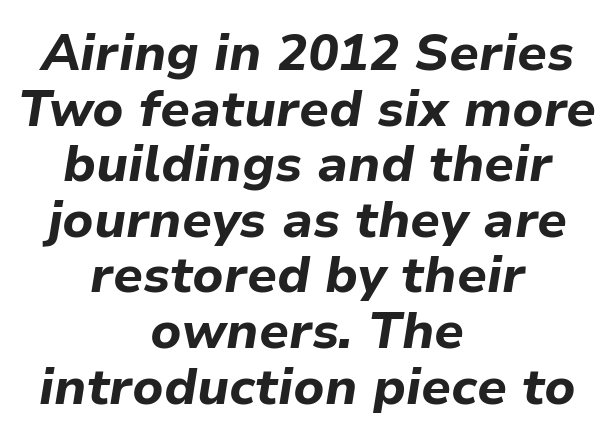
The image shows 51 px bold type, italic (leaning right); set centered, tight line spacing (1.09x), normal letter spacing, not underlined; low stroke contrast and a medium x-height.
